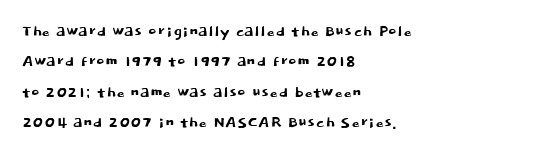
{"italic": "no", "underline": "no", "align": "left", "line_spacing": "normal", "line_spacing_ratio": 1.52, "letter_spacing": "normal", "letter_spacing_em": 0.0, "glyph_px": 20}
